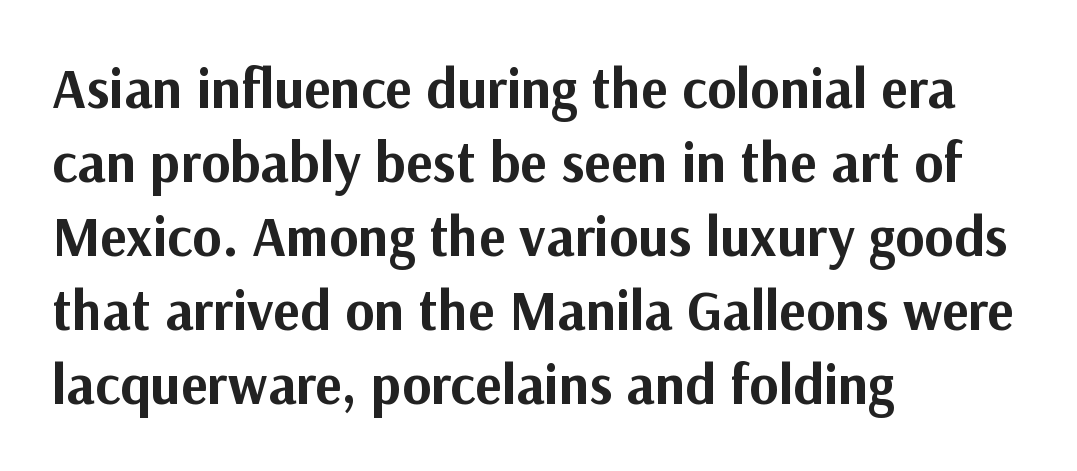
{"serif": "no", "italic": "no", "bold": "yes", "weight": "bold", "width": "normal", "stroke_contrast": "medium", "x_height": "medium", "monospaced": "no", "underline": "no", "align": "left", "line_spacing": "normal", "line_spacing_ratio": 1.32, "letter_spacing": "normal", "letter_spacing_em": 0.0, "glyph_px": 56}
